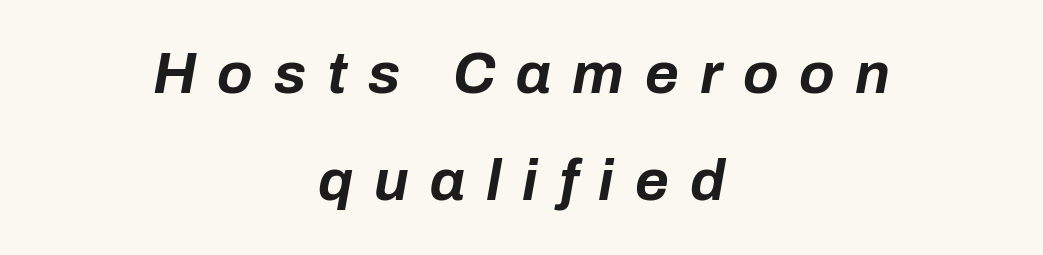
One-word summary of the alignment: center. Is the type slanted? Yes — the strokes lean at a clear angle. This rendering features lettering with no underline. The rendering inserts visible extra space after every character. A full-strength bold gives these letters their thick strokes.
